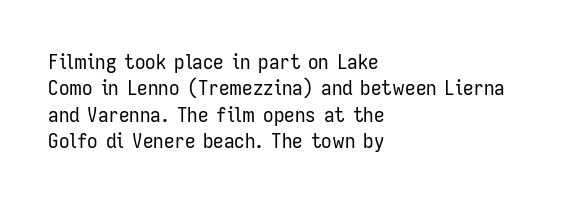
{"italic": "no", "bold": "no", "underline": "no", "align": "left", "line_spacing": "normal", "line_spacing_ratio": 1.26, "letter_spacing": "normal", "letter_spacing_em": 0.0, "glyph_px": 21}
